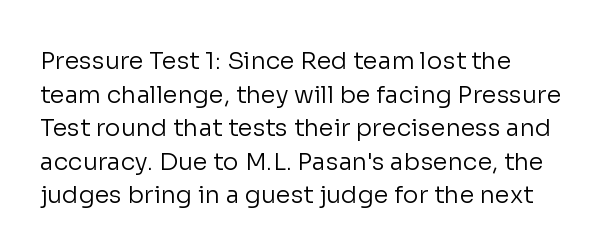
The image shows 24 px text type, upright; set left-aligned, normal line spacing (1.4x), normal letter spacing, not underlined.
